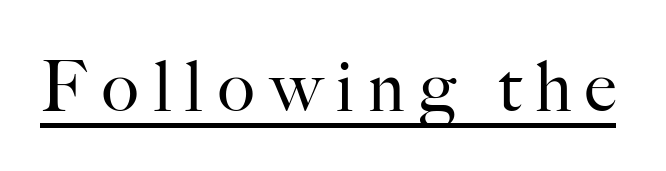
Glyph-to-glyph distance is far greater than everyday printed text. This is roman type, the default non-slanted kind. Weight: in the light-to-regular range. A typographer would call this underscored text.
